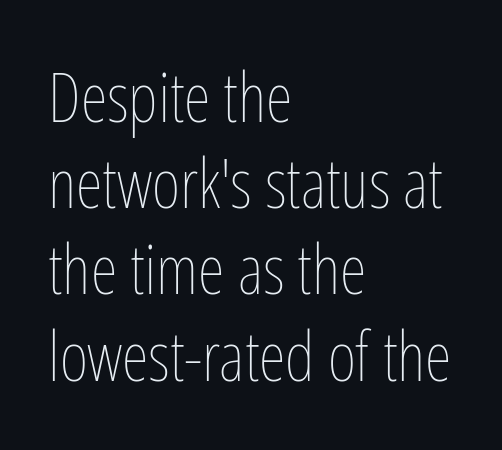
A typesetter would call this proportional, since set widths differ per character. How are the letters spaced? Ordinarily, with no added tracking. The rendering uses a moderate line-height, typical for paragraphs. The weight tops out at a normal text grade.
